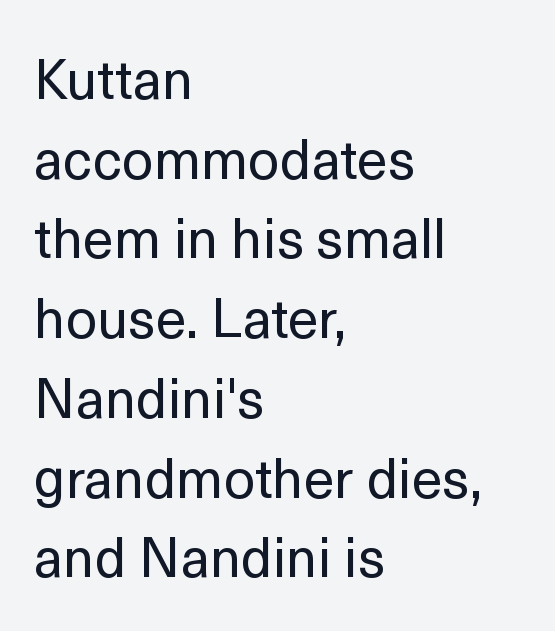
The image shows 55 px regular-weight sans-serif type, upright; set left-aligned, normal line spacing (1.45x), normal letter spacing, not underlined; a medium x-height.
